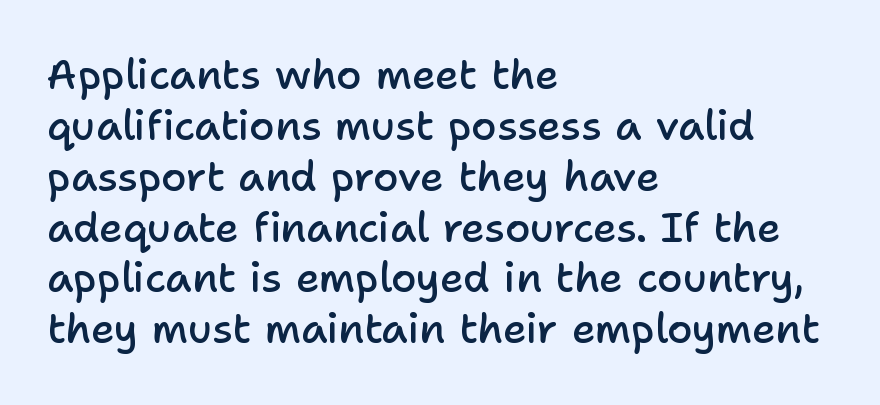
{"serif": "no", "italic": "no", "bold": "semi", "weight": "semibold", "width": "normal", "stroke_contrast": "low", "x_height": "medium", "monospaced": "no", "underline": "no", "align": "left", "line_spacing_ratio": 1.24, "letter_spacing": "normal", "letter_spacing_em": 0.0, "glyph_px": 41}
